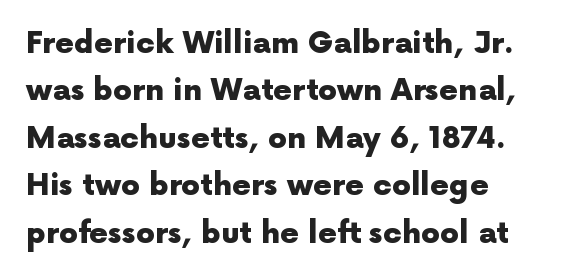
Q: Is the text bold? A: Yes.
Q: Is the text italic (slanted)? A: No, it is upright.
Q: Is the typeface a serif or a sans-serif typeface? A: Sans-serif.
Q: Is the text underlined? A: No.
Q: How is the paragraph aligned? A: Left-aligned.
Q: Is the spacing between letters normal or unusually wide? A: Normal.
Q: Is the spacing between lines tight, normal or loose? A: Normal.
Q: Width (condensed, normal, or wide)? A: Normal.
Q: x-height? A: Medium.
Q: Monospaced? A: No.
